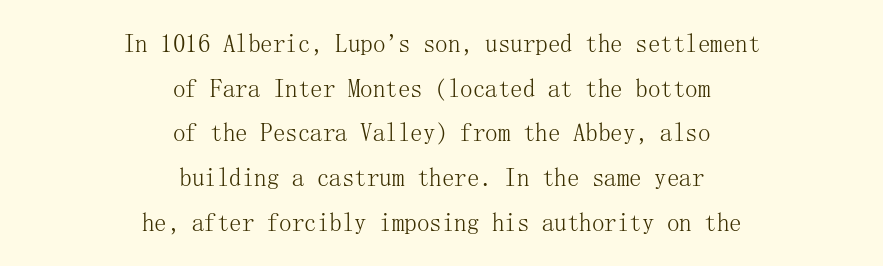
Q: Is the text bold? A: No.
Q: Is the text italic (slanted)? A: No, it is upright.
Q: Is the text underlined? A: No.
Q: How is the paragraph aligned? A: Centered.
Q: Is the spacing between letters normal or unusually wide? A: Normal.
